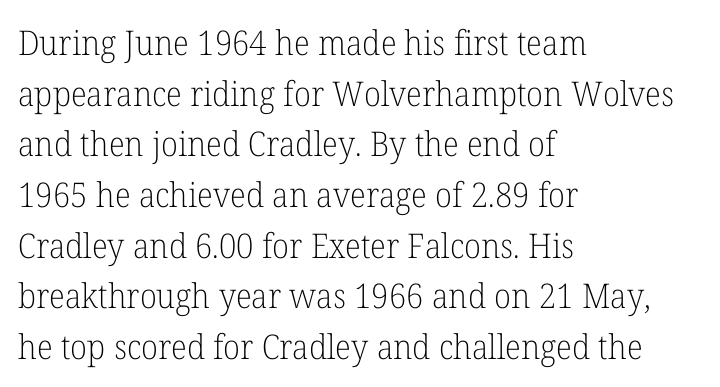
{"serif": "yes", "italic": "no", "bold": "no", "weight": "light", "width": "normal", "stroke_contrast": "low", "x_height": "medium", "monospaced": "no", "underline": "no", "align": "left", "line_spacing": "normal", "line_spacing_ratio": 1.49, "letter_spacing": "normal", "letter_spacing_em": 0.0, "glyph_px": 34}
